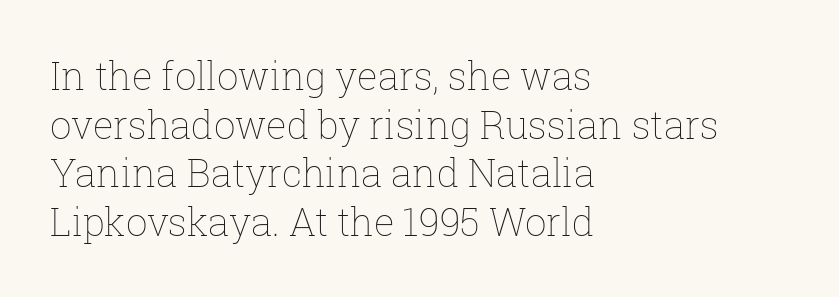
Q: Is the text bold? A: No.
Q: Is the text italic (slanted)? A: No, it is upright.
Q: Is the text underlined? A: No.
Q: How is the paragraph aligned? A: Left-aligned.
Q: Is the spacing between letters normal or unusually wide? A: Normal.
Q: Is the spacing between lines tight, normal or loose? A: Normal.
Q: Width (condensed, normal, or wide)? A: Normal.
Q: Stroke contrast? A: Low.
Q: x-height? A: Medium.
Q: Monospaced? A: No.
